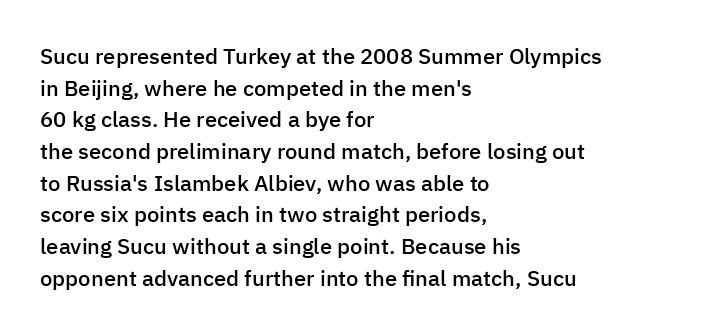
The image shows 22 px text type, upright; set left-aligned, normal line spacing (1.44x), normal letter spacing, not underlined.
